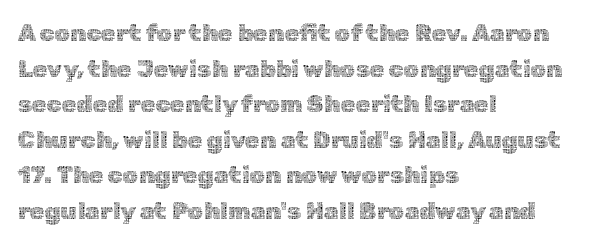
Q: Is the text bold? A: No.
Q: Is the text italic (slanted)? A: No, it is upright.
Q: Is the text underlined? A: No.
Q: How is the paragraph aligned? A: Left-aligned.
Q: Is the spacing between letters normal or unusually wide? A: Normal.
Q: Is the spacing between lines tight, normal or loose? A: Normal.
